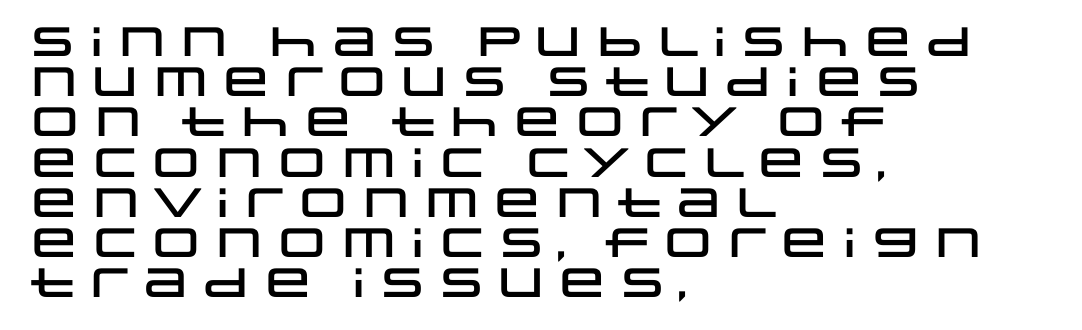
The image shows 41 px wide sans-serif type, upright; set left-aligned, tight line spacing (0.98x), normal letter spacing, not underlined; low stroke contrast and a large x-height.
